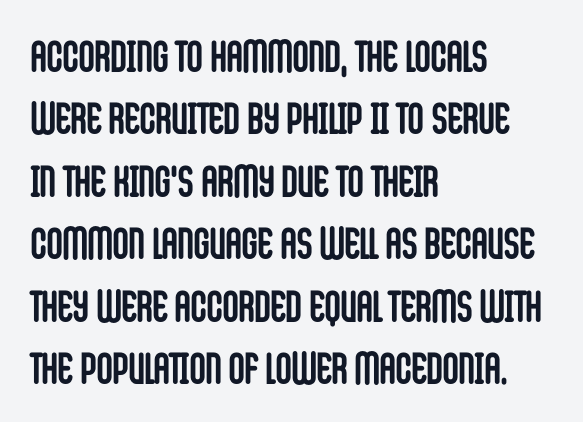
{"serif": "no", "italic": "no", "bold": "yes", "weight": "semibold", "width": "condensed", "stroke_contrast": "low", "x_height": "large", "monospaced": "no", "underline": "no", "align": "left", "line_spacing": "normal", "line_spacing_ratio": 1.42, "letter_spacing": "normal", "letter_spacing_em": 0.0, "glyph_px": 44}
